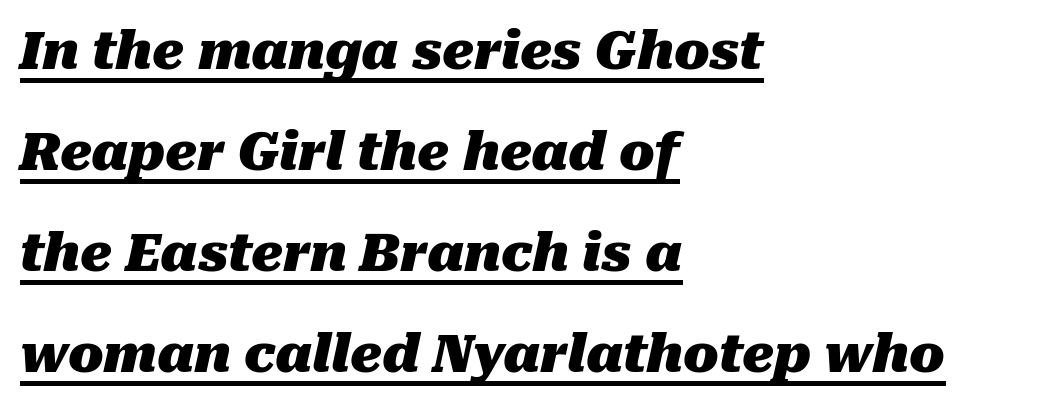
{"italic": "yes", "lean": "right", "slant_degrees": 10, "bold": "yes", "weight": "heavy", "width": "normal", "stroke_contrast": "medium", "x_height": "medium", "monospaced": "no", "underline": "yes", "align": "left", "line_spacing": "loose", "line_spacing_ratio": 1.94, "letter_spacing": "normal", "letter_spacing_em": 0.0, "glyph_px": 52}
